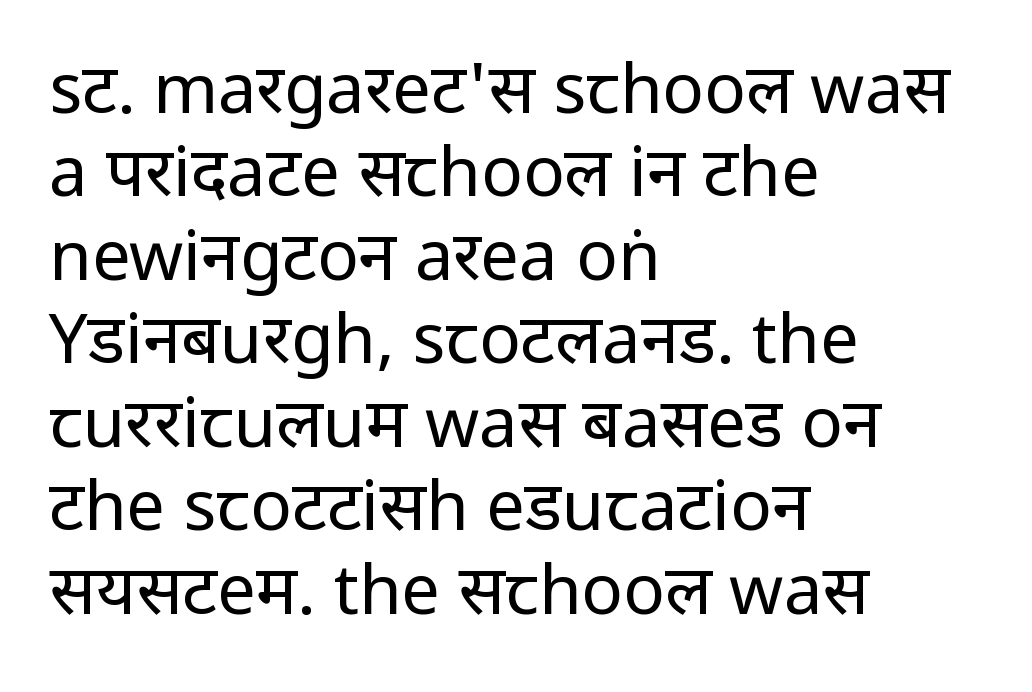
Q: Is the text bold? A: No.
Q: Is the text italic (slanted)? A: No, it is upright.
Q: Is the typeface a serif or a sans-serif typeface? A: Sans-serif.
Q: Is the text underlined? A: No.
Q: How is the paragraph aligned? A: Left-aligned.
Q: Is the spacing between letters normal or unusually wide? A: Normal.
Q: Width (condensed, normal, or wide)? A: Condensed.
Q: Stroke contrast? A: Low.
Q: x-height? A: Large.
Q: Monospaced? A: No.
